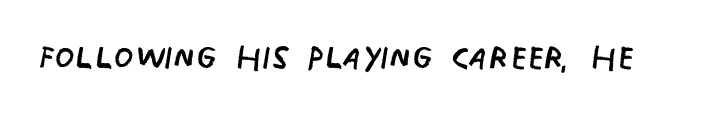
Q: Is the text bold? A: No.
Q: Is the typeface a serif or a sans-serif typeface? A: Sans-serif.
Q: Is the text underlined? A: No.
Q: Is the spacing between letters normal or unusually wide? A: Normal.
Q: Width (condensed, normal, or wide)? A: Condensed.
Q: Stroke contrast? A: Low.
Q: x-height? A: Large.
Q: Monospaced? A: No.
